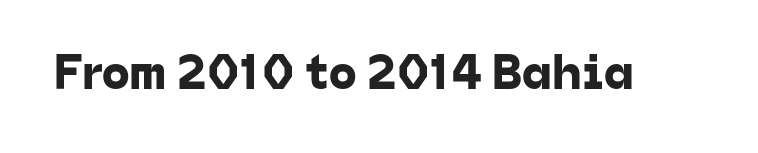
Q: Is the typeface a serif or a sans-serif typeface? A: Sans-serif.
Q: Is the text underlined? A: No.
Q: Is the spacing between letters normal or unusually wide? A: Normal.
Q: Width (condensed, normal, or wide)? A: Normal.
Q: Stroke contrast? A: Low.
Q: x-height? A: Medium.
Q: Monospaced? A: No.
